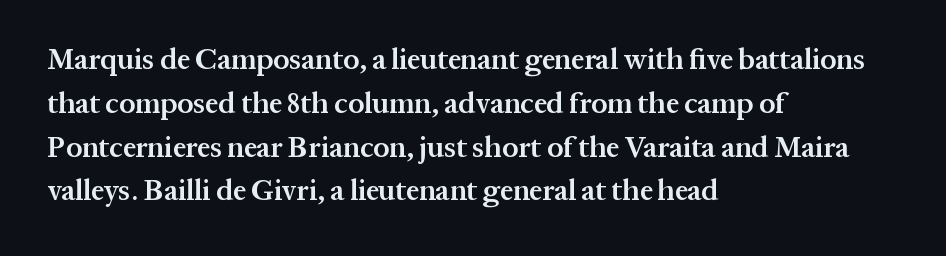
Q: Is the text bold? A: Semi-bold.
Q: Is the text italic (slanted)? A: No, it is upright.
Q: Is the typeface a serif or a sans-serif typeface? A: Serif.
Q: Is the text underlined? A: No.
Q: How is the paragraph aligned? A: Left-aligned.
Q: Is the spacing between letters normal or unusually wide? A: Normal.
Q: Is the spacing between lines tight, normal or loose? A: Normal.
Q: Width (condensed, normal, or wide)? A: Normal.
Q: Stroke contrast? A: Medium.
Q: x-height? A: Medium.
Q: Monospaced? A: No.
